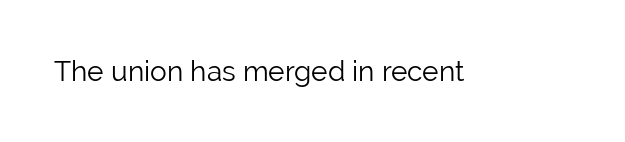
The letters stand straight up with perfectly vertical stems. Decoration check: the copy has no underline. Weight: not bold — regular or lighter. Letter spacing: default.
